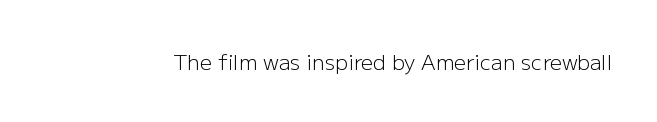
The passage shown is not underscored anywhere. The font's upright variant was chosen for this text. Stems here are at most as thick as an everyday book face. Observe the ordinary spacing: letters are neighbours, not strangers.
